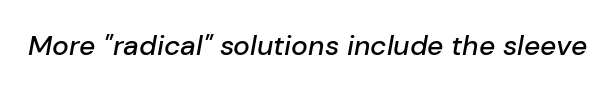
{"italic": "yes", "lean": "right", "slant_degrees": 10, "width": "normal", "stroke_contrast": "low", "x_height": "medium", "monospaced": "no", "underline": "no", "letter_spacing": "normal", "letter_spacing_em": 0.0, "glyph_px": 28}
